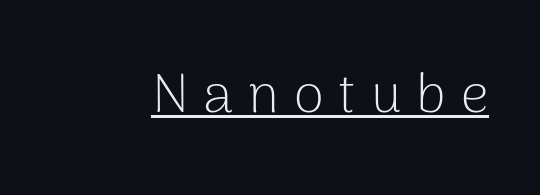
Q: Is the text bold? A: No.
Q: Is the text italic (slanted)? A: No, it is upright.
Q: Is the typeface a serif or a sans-serif typeface? A: Sans-serif.
Q: Is the text underlined? A: Yes.
Q: Is the spacing between letters normal or unusually wide? A: Unusually wide.
Q: Width (condensed, normal, or wide)? A: Normal.
Q: Stroke contrast? A: Low.
Q: x-height? A: Medium.
Q: Monospaced? A: No.
